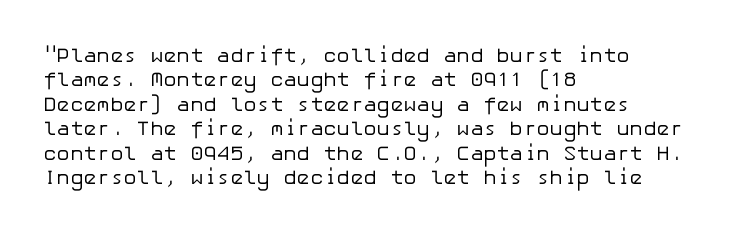
The image shows 20 px text type, upright; set left-aligned, line spacing 1.22x, normal letter spacing, not underlined.
